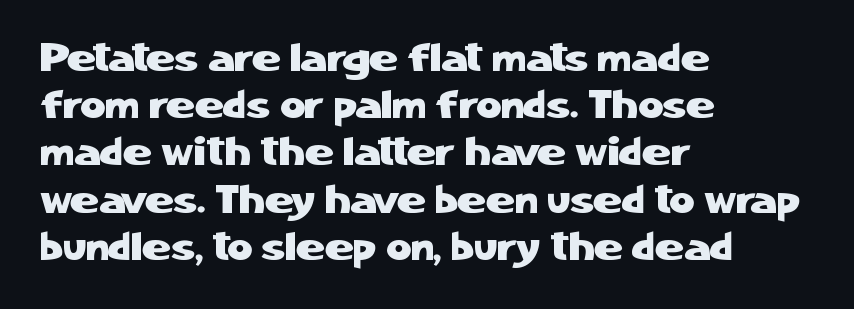
You could not count columns in this text — the font is proportionally spaced. The gap between lines stays unmarked. Quick note: not italic, upright. Short note: letters normally spaced. Alignment: flush left.
